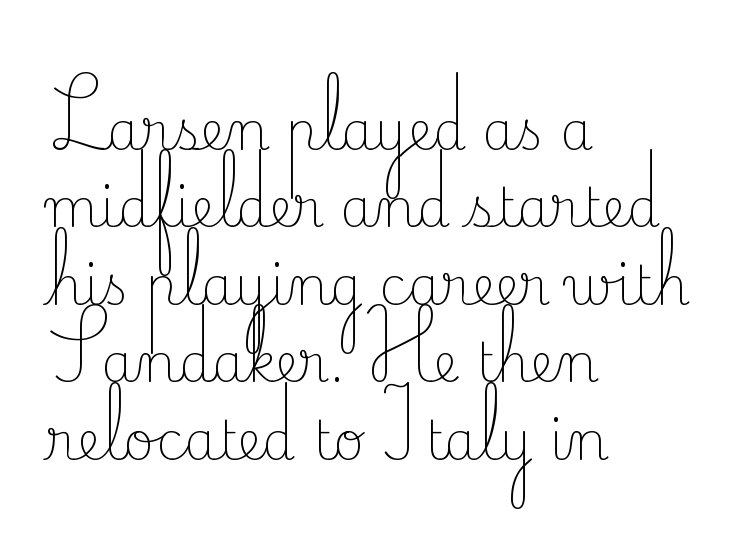
The image shows 53 px light serif type, upright; set left-aligned, normal line spacing (1.46x), normal letter spacing, not underlined; low stroke contrast and a small x-height.
